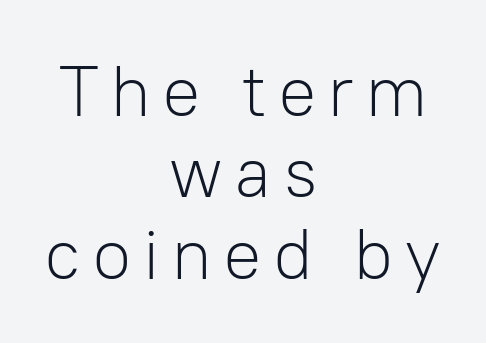
No italicization has been applied; the sample stays upright. Spacing verdict: proportional, widths tailored to each character. Quick note: underline off. Both edges are ragged and mirror each other, which tells us the setting is centered.
